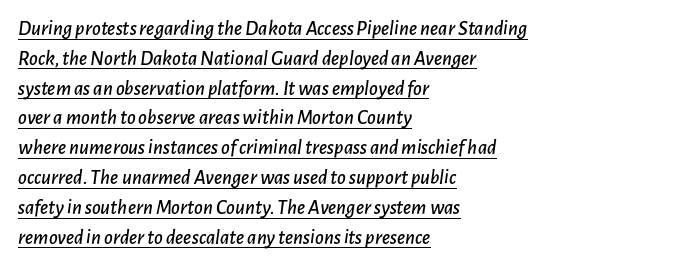
{"italic": "yes", "lean": "right", "slant_degrees": 7, "underline": "yes", "align": "left", "line_spacing": "normal", "line_spacing_ratio": 1.42, "letter_spacing": "normal", "letter_spacing_em": 0.0, "glyph_px": 21}
